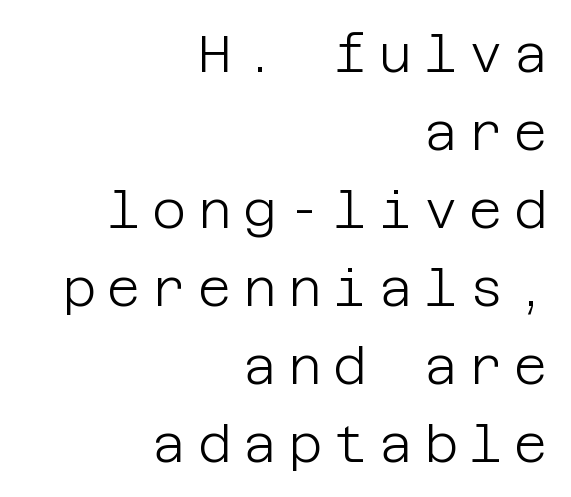
Q: Is the text bold? A: No.
Q: Is the text italic (slanted)? A: No, it is upright.
Q: Is the typeface a serif or a sans-serif typeface? A: Sans-serif.
Q: Is the text underlined? A: No.
Q: How is the paragraph aligned? A: Right-aligned.
Q: Is the spacing between letters normal or unusually wide? A: Unusually wide.
Q: Is the spacing between lines tight, normal or loose? A: Normal.
Q: Width (condensed, normal, or wide)? A: Normal.
Q: Stroke contrast? A: Low.
Q: x-height? A: Large.
